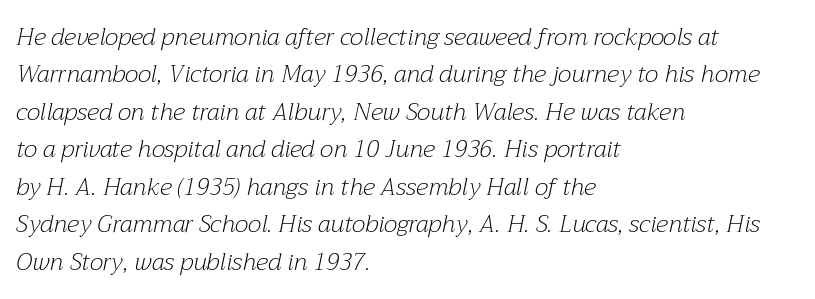
Q: Is the text bold? A: No.
Q: Is the text italic (slanted)? A: Yes, it leans right by about 12 degrees.
Q: Is the text underlined? A: No.
Q: How is the paragraph aligned? A: Left-aligned.
Q: Is the spacing between letters normal or unusually wide? A: Normal.
Q: Is the spacing between lines tight, normal or loose? A: Normal.
